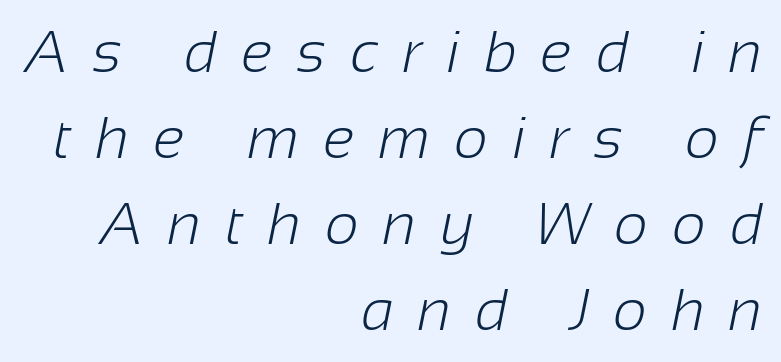
Type without underlining. Typeset ragged left — the right edge is the straight one. What stands out about the letter spacing? Its width — letters are far apart. Quick note: interline space is typical. Note the varied advance widths — an 'i' is clearly narrower than an 'm'.
